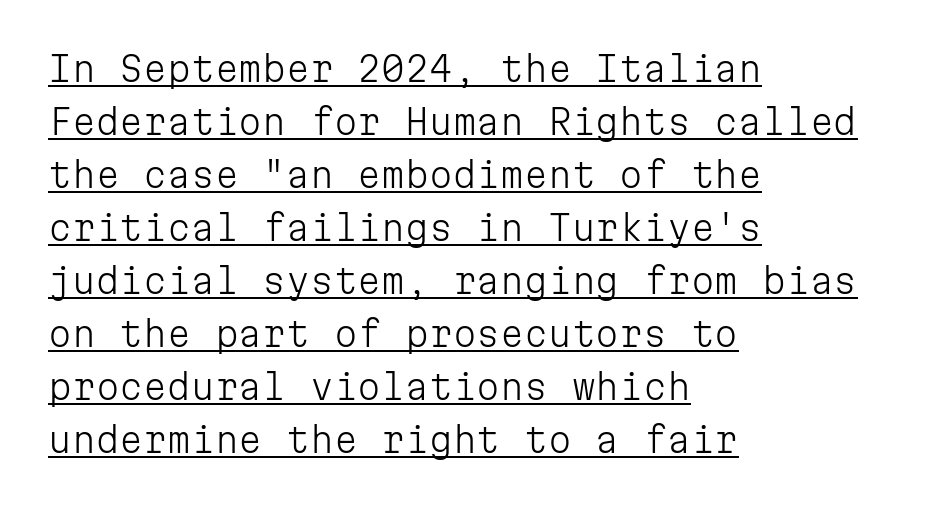
Q: Is the text bold? A: No.
Q: Is the text italic (slanted)? A: No, it is upright.
Q: Is the typeface a serif or a sans-serif typeface? A: Sans-serif.
Q: Is the text underlined? A: Yes.
Q: How is the paragraph aligned? A: Left-aligned.
Q: Is the spacing between letters normal or unusually wide? A: Normal.
Q: Is the spacing between lines tight, normal or loose? A: Normal.
Q: Width (condensed, normal, or wide)? A: Normal.
Q: Stroke contrast? A: Low.
Q: x-height? A: Medium.
Q: Monospaced? A: Yes.
